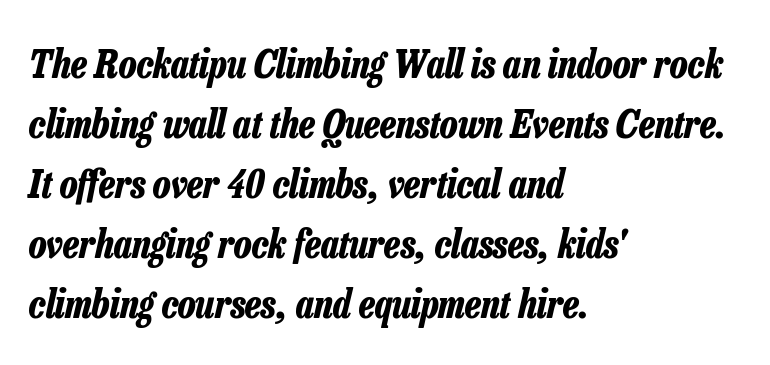
{"italic": "yes", "lean": "right", "slant_degrees": 13, "bold": "yes", "weight": "bold", "width": "condensed", "stroke_contrast": "low", "x_height": "medium", "monospaced": "no", "underline": "no", "align": "left", "line_spacing": "normal", "line_spacing_ratio": 1.54, "letter_spacing": "normal", "letter_spacing_em": 0.0, "glyph_px": 39}
